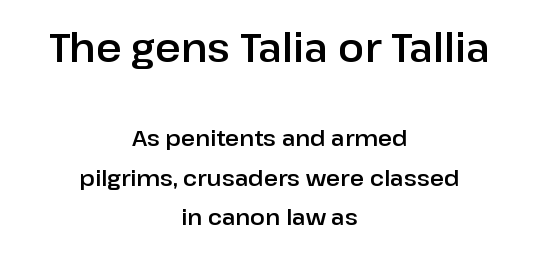
{"serif": "no", "italic": "no", "width": "normal", "stroke_contrast": "low", "x_height": "medium", "monospaced": "no", "underline": "no", "align": "center", "line_spacing_ratio": 1.81, "letter_spacing": "normal", "letter_spacing_em": 0.0, "larger_block": "first", "size_ratio": 1.77, "glyph_px": 39}
